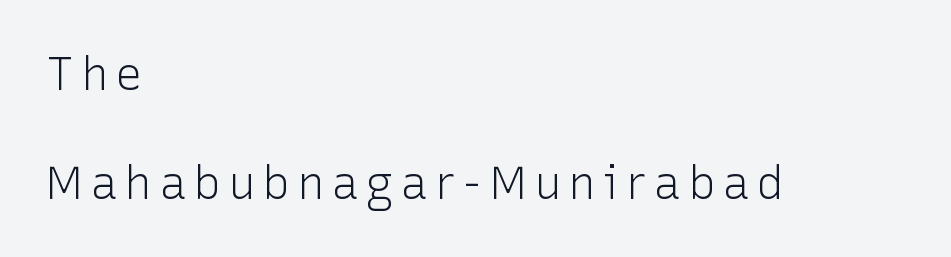
Q: Is the text bold? A: No.
Q: Is the text italic (slanted)? A: No, it is upright.
Q: Is the typeface a serif or a sans-serif typeface? A: Sans-serif.
Q: Is the text underlined? A: No.
Q: How is the paragraph aligned? A: Left-aligned.
Q: Is the spacing between lines tight, normal or loose? A: Loose.
Q: Width (condensed, normal, or wide)? A: Normal.
Q: Stroke contrast? A: Low.
Q: x-height? A: Medium.
Q: Monospaced? A: No.
